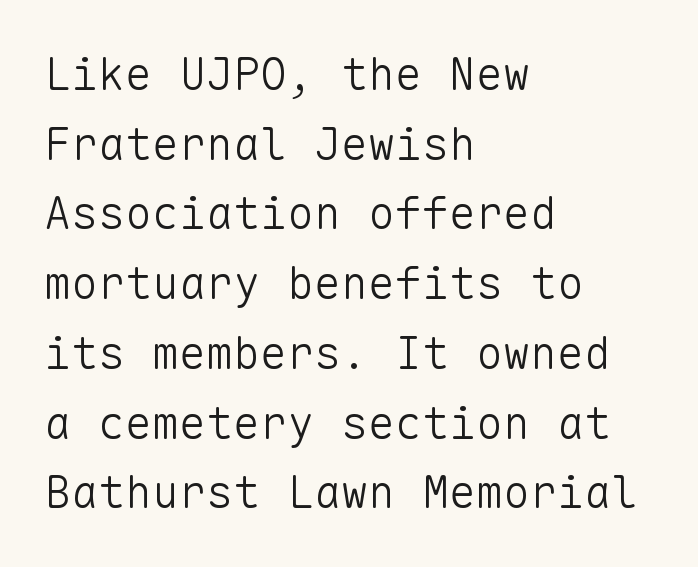
The image shows 45 px light sans-serif type, upright, monospaced; set left-aligned, normal line spacing (1.55x), normal letter spacing, not underlined; low stroke contrast and a medium x-height.
